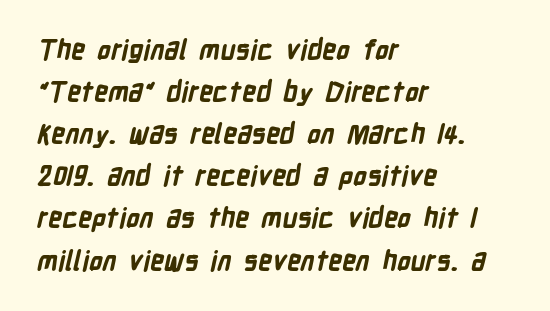
{"bold": "yes", "underline": "no", "align": "left", "line_spacing": "normal", "line_spacing_ratio": 1.56, "letter_spacing": "normal", "letter_spacing_em": 0.0, "glyph_px": 27}
